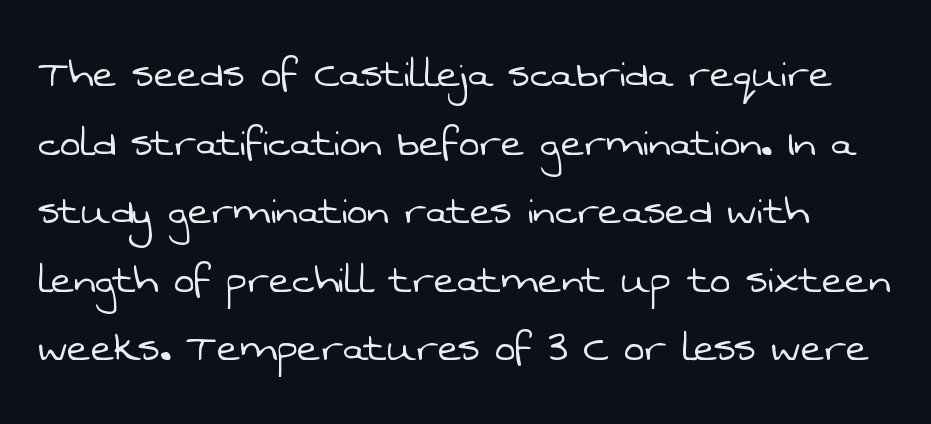
Q: Is the text bold? A: No.
Q: Is the typeface a serif or a sans-serif typeface? A: Sans-serif.
Q: Is the text underlined? A: No.
Q: Is the spacing between letters normal or unusually wide? A: Normal.
Q: Is the spacing between lines tight, normal or loose? A: Normal.
Q: Width (condensed, normal, or wide)? A: Normal.
Q: Stroke contrast? A: Low.
Q: x-height? A: Medium.
Q: Monospaced? A: No.
